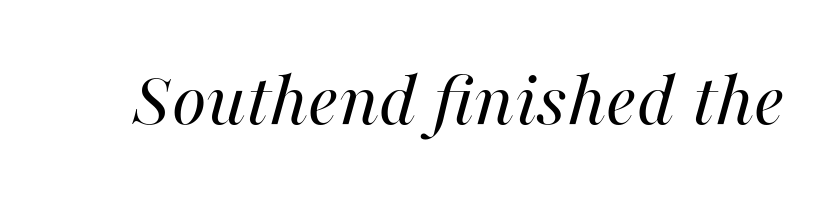
Q: Is the text bold? A: No.
Q: Is the text italic (slanted)? A: Yes, it leans right by about 16 degrees.
Q: Is the text underlined? A: No.
Q: Is the spacing between letters normal or unusually wide? A: Normal.
Q: Width (condensed, normal, or wide)? A: Normal.
Q: Stroke contrast? A: High.
Q: x-height? A: Medium.
Q: Monospaced? A: No.
